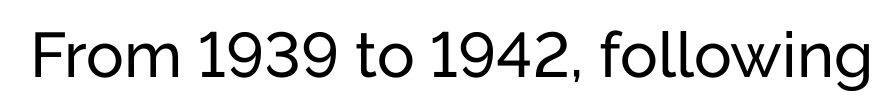
{"serif": "no", "italic": "no", "width": "normal", "stroke_contrast": "low", "x_height": "medium", "monospaced": "no", "underline": "no", "letter_spacing": "normal", "letter_spacing_em": 0.0, "glyph_px": 63}
